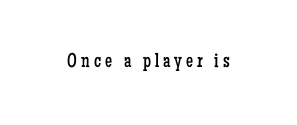
No heavy texture on the line: the type isn't bold. Between one letter and the next there's a generous, obvious gap. Tall strokes in this sample are plumb rather than angled. Check under the words: just untouched page.
